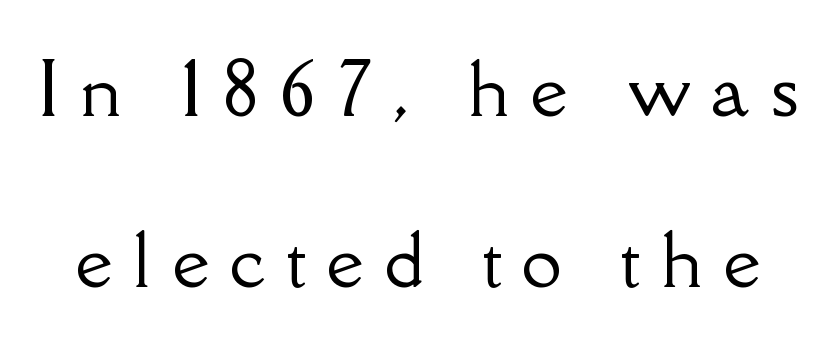
Tracking value appears strongly positive — letters spread wide. Widely set lines give the paragraph a tall, airy silhouette. Character widths vary here, with narrow letters taking less room than wide ones. A roman cut, with each character standing at attention. The gap between lines stays unmarked.
